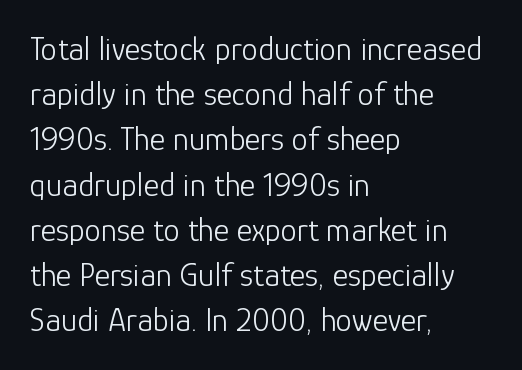
Underlining? Definitely not there. The lines sit at an ordinary, default distance from one another. Nope, not italic — everything's standing straight. The letters sit at their default tracking, neither squeezed nor spread.
